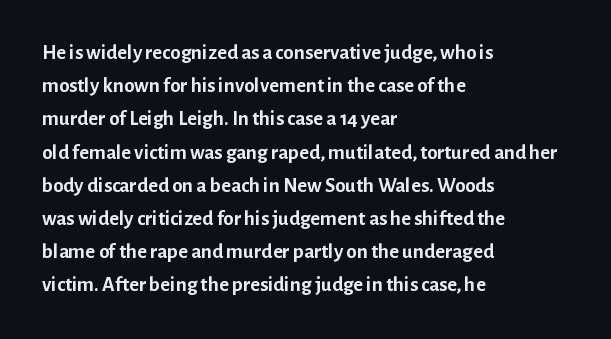
The image shows 21 px bold type, upright; set left-aligned, normal line spacing (1.58x), normal letter spacing, not underlined.
